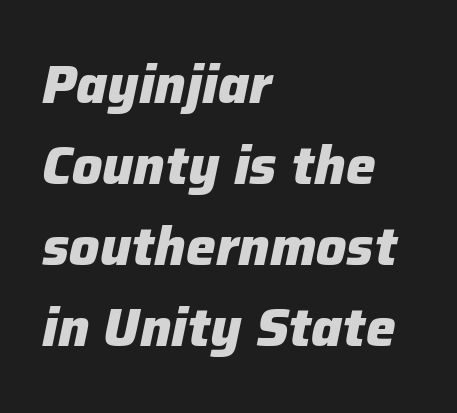
{"italic": "yes", "lean": "right", "slant_degrees": 12, "bold": "yes", "weight": "heavy", "width": "normal", "stroke_contrast": "low", "x_height": "medium", "monospaced": "no", "underline": "no", "align": "left", "line_spacing": "normal", "line_spacing_ratio": 1.53, "letter_spacing": "normal", "letter_spacing_em": 0.0, "glyph_px": 53}
